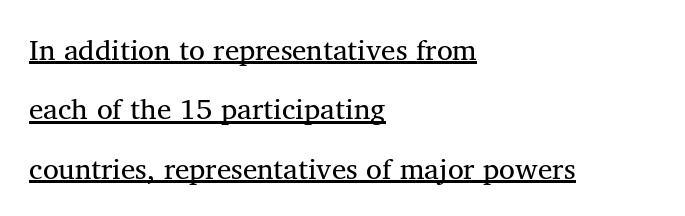
Q: Is the text bold? A: No.
Q: Is the text italic (slanted)? A: No, it is upright.
Q: Is the typeface a serif or a sans-serif typeface? A: Serif.
Q: Is the text underlined? A: Yes.
Q: How is the paragraph aligned? A: Left-aligned.
Q: Is the spacing between letters normal or unusually wide? A: Normal.
Q: Is the spacing between lines tight, normal or loose? A: Loose.
Q: Width (condensed, normal, or wide)? A: Normal.
Q: Stroke contrast? A: Medium.
Q: x-height? A: Medium.
Q: Monospaced? A: No.
